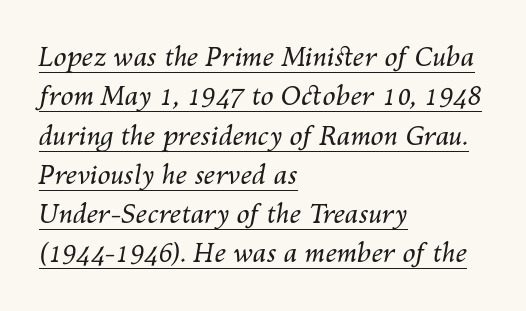
The image shows 26 px text type, italic (leaning right); set left-aligned, normal line spacing (1.51x), normal letter spacing, underlined.
